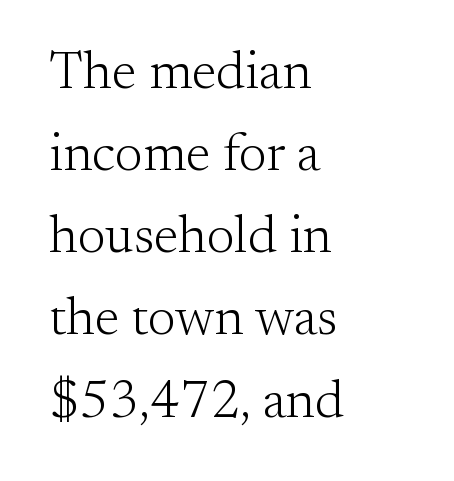
{"serif": "yes", "italic": "no", "bold": "no", "weight": "light", "width": "normal", "stroke_contrast": "medium", "x_height": "small", "monospaced": "no", "underline": "no", "align": "left", "line_spacing": "normal", "line_spacing_ratio": 1.55, "letter_spacing": "normal", "letter_spacing_em": 0.0, "glyph_px": 53}
